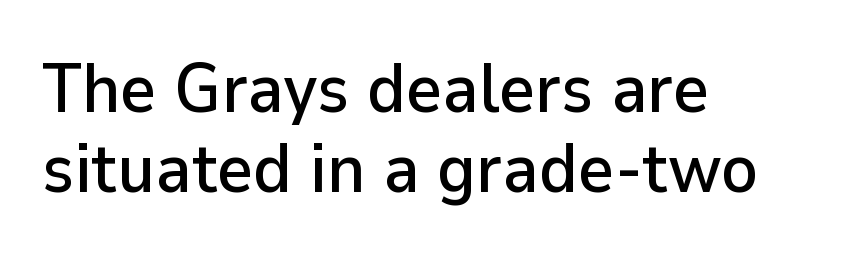
Q: Is the text italic (slanted)? A: No, it is upright.
Q: Is the typeface a serif or a sans-serif typeface? A: Sans-serif.
Q: Is the text underlined? A: No.
Q: How is the paragraph aligned? A: Left-aligned.
Q: Is the spacing between letters normal or unusually wide? A: Normal.
Q: Width (condensed, normal, or wide)? A: Normal.
Q: Stroke contrast? A: Low.
Q: x-height? A: Medium.
Q: Monospaced? A: No.
